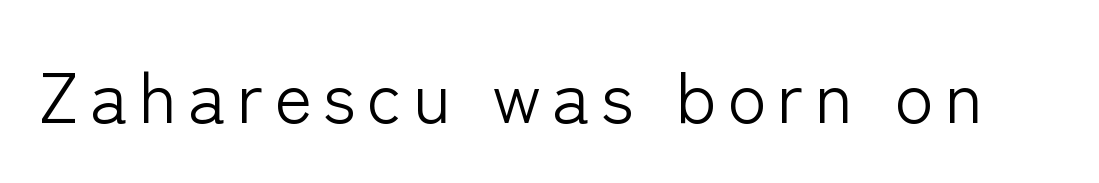
{"serif": "no", "italic": "no", "bold": "no", "weight": "light", "width": "normal", "stroke_contrast": "low", "x_height": "medium", "monospaced": "no", "underline": "no", "glyph_px": 72}
